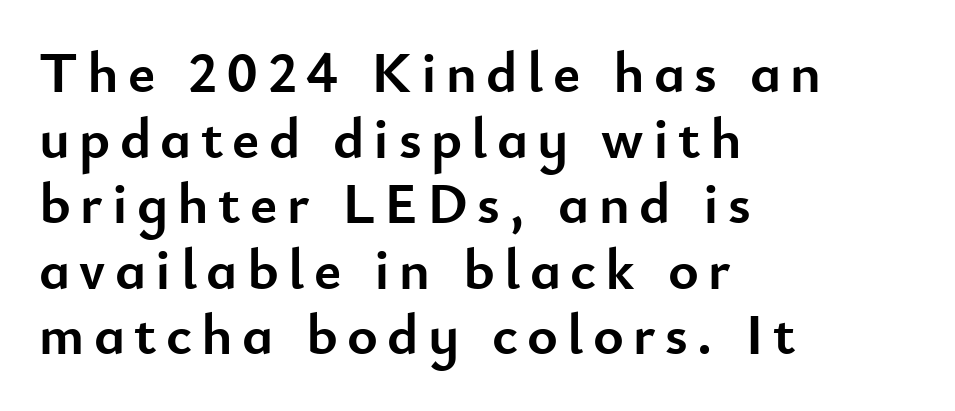
Q: Is the text bold? A: Yes.
Q: Is the text italic (slanted)? A: No, it is upright.
Q: Is the typeface a serif or a sans-serif typeface? A: Sans-serif.
Q: Is the text underlined? A: No.
Q: How is the paragraph aligned? A: Left-aligned.
Q: Is the spacing between lines tight, normal or loose? A: Tight.
Q: Width (condensed, normal, or wide)? A: Normal.
Q: Stroke contrast? A: Low.
Q: x-height? A: Small.
Q: Monospaced? A: No.
